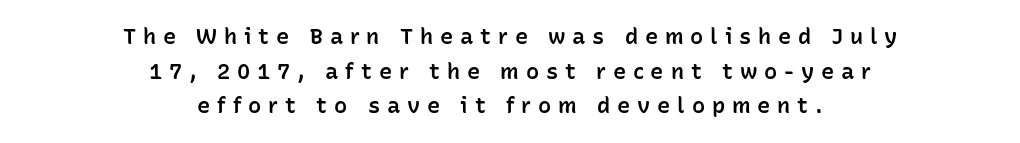
The image shows 22 px text type, upright; set centered, normal line spacing (1.57x), unusually wide letter spacing (+0.31 em), not underlined.
